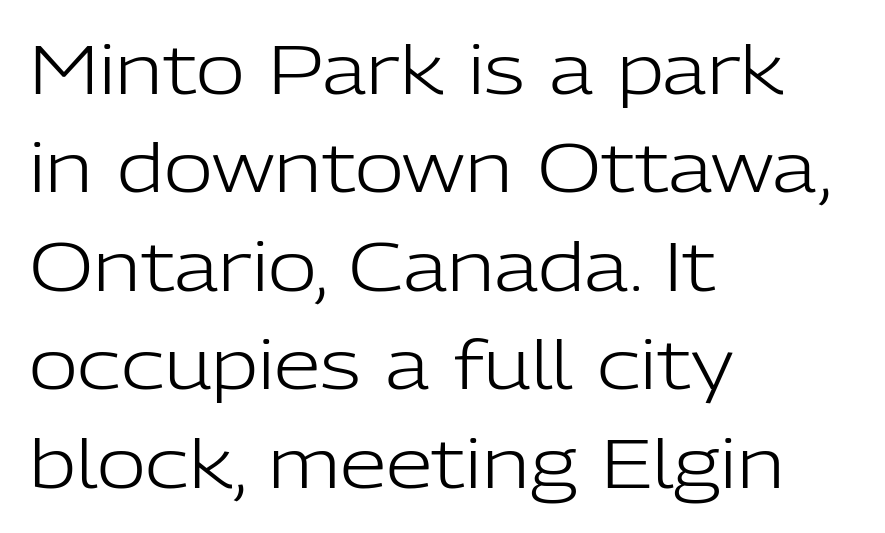
I'd call this a sans setting — the letters go barefoot. Note the varied advance widths — an 'i' is clearly narrower than an 'm'. Students, observe: this is what conventionally led text looks like. Quick note: underline off.
